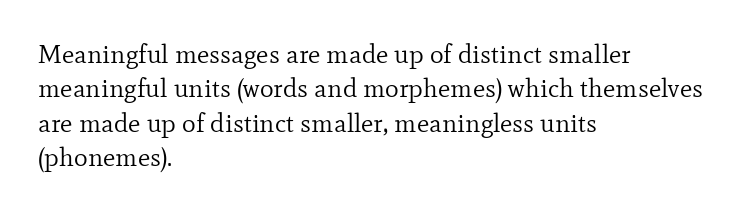
Q: Is the text bold? A: No.
Q: Is the text italic (slanted)? A: No, it is upright.
Q: Is the text underlined? A: No.
Q: How is the paragraph aligned? A: Left-aligned.
Q: Is the spacing between letters normal or unusually wide? A: Normal.
Q: Is the spacing between lines tight, normal or loose? A: Normal.
